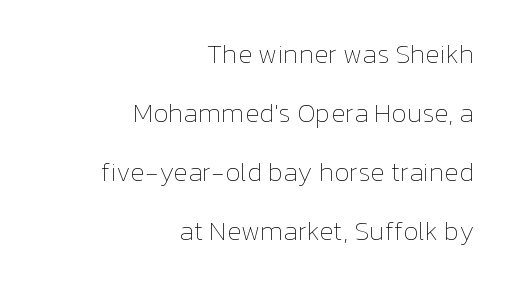
{"italic": "no", "bold": "no", "underline": "no", "align": "right", "line_spacing": "loose", "line_spacing_ratio": 2.18, "letter_spacing": "normal", "letter_spacing_em": 0.0, "glyph_px": 27}
